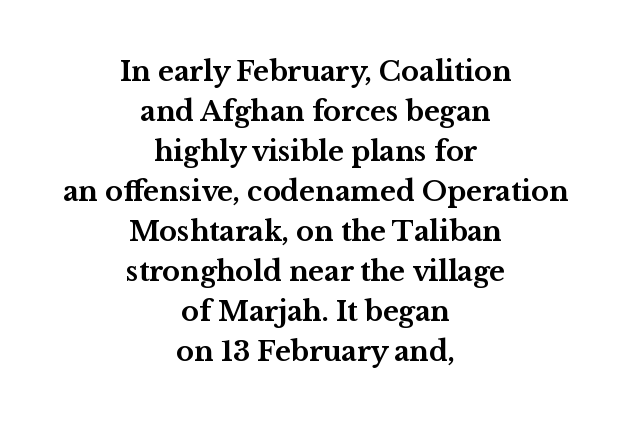
{"italic": "no", "bold": "yes", "underline": "no", "align": "center", "line_spacing": "normal", "line_spacing_ratio": 1.48, "letter_spacing": "normal", "letter_spacing_em": 0.0, "glyph_px": 27}
